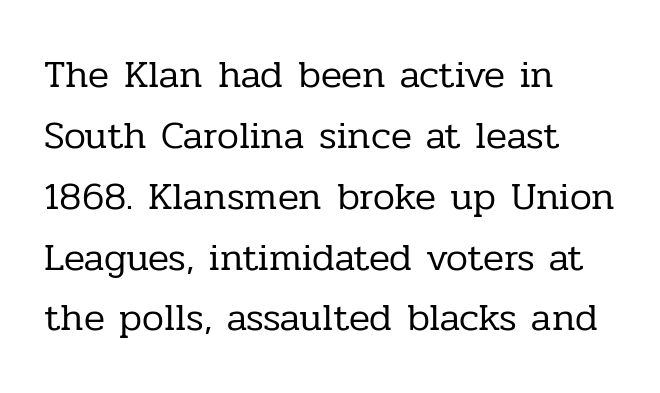
Proportional: the letters do not fall into vertical columns. A typesetter would mark this as roman, not italic. Has an underline been added? It has not. Does the leading feel generous? No, just average.
